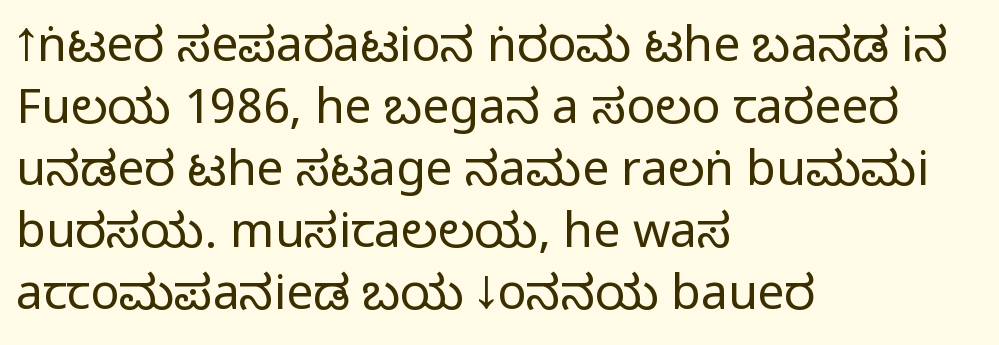
The image shows 48 px regular-weight, condensed sans-serif type, upright; set left-aligned, normal line spacing (1.29x), normal letter spacing, not underlined; low stroke contrast and a large x-height.
